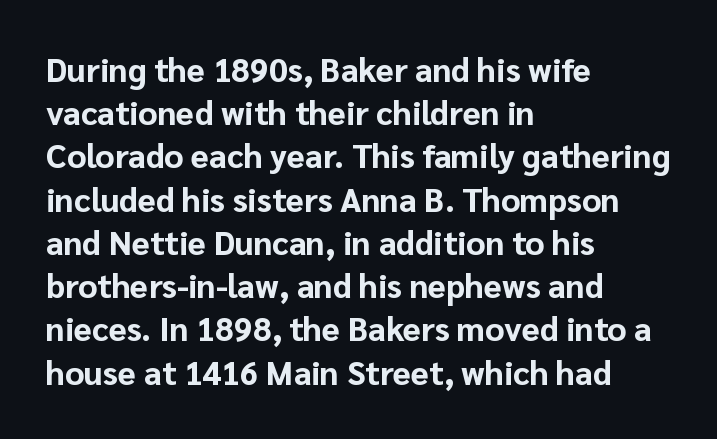
{"serif": "no", "italic": "no", "bold": "yes", "weight": "bold", "width": "normal", "stroke_contrast": "low", "x_height": "medium", "monospaced": "no", "underline": "no", "align": "left", "line_spacing": "normal", "line_spacing_ratio": 1.31, "letter_spacing": "normal", "letter_spacing_em": 0.0, "glyph_px": 33}
